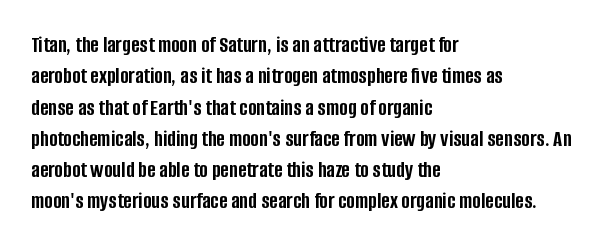
The image shows 23 px bold type, upright; set left-aligned, normal line spacing (1.36x), normal letter spacing, not underlined.
